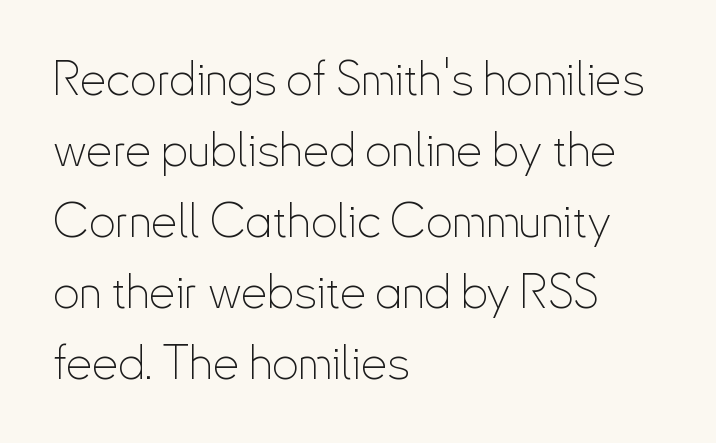
{"serif": "no", "italic": "no", "bold": "no", "weight": "thin", "width": "condensed", "stroke_contrast": "low", "x_height": "small", "monospaced": "no", "underline": "no", "align": "left", "line_spacing": "normal", "line_spacing_ratio": 1.51, "letter_spacing": "normal", "letter_spacing_em": 0.0, "glyph_px": 47}
